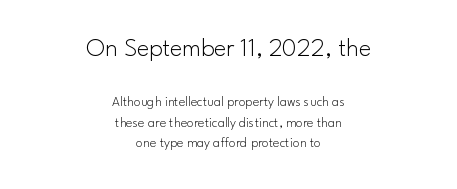
The image shows 26 px text type, upright; set centered, normal line spacing (1.47x), normal letter spacing, not underlined; the first (top) block is 1.86x larger.
